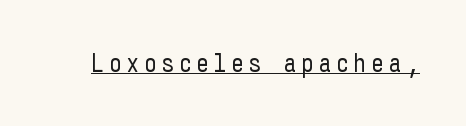
Q: Is the text bold? A: No.
Q: Is the text italic (slanted)? A: No, it is upright.
Q: Is the text underlined? A: Yes.
